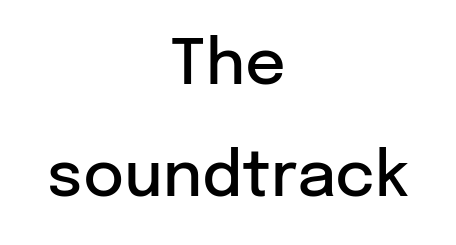
The image shows 63 px semibold sans-serif type, upright; set centered, line spacing 1.77x, normal letter spacing, not underlined; low stroke contrast and a medium x-height.
